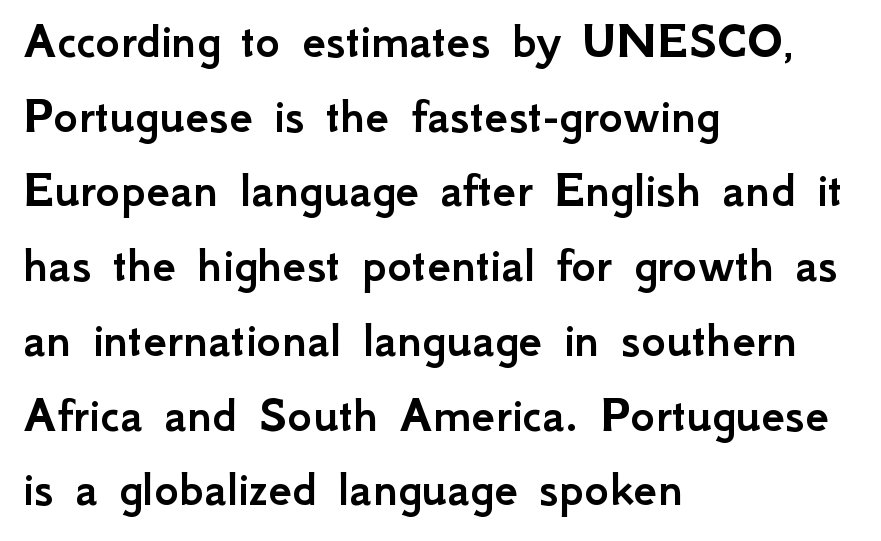
The image shows 53 px sans-serif type, upright; set left-aligned, normal line spacing (1.41x), normal letter spacing, not underlined; low stroke contrast and a small x-height.
